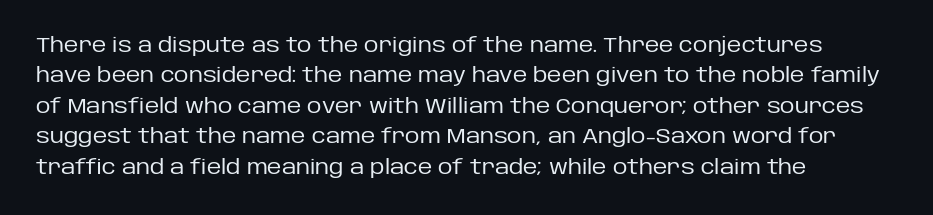
The typesetting does not lean heavy: it is not bold. Words appear dense and cohesive because spacing is normal. Every character sits straight up, as roman type does. What's the leading like? Ordinary, nothing unusual. Glance below the letters and you will spot only blank space.
